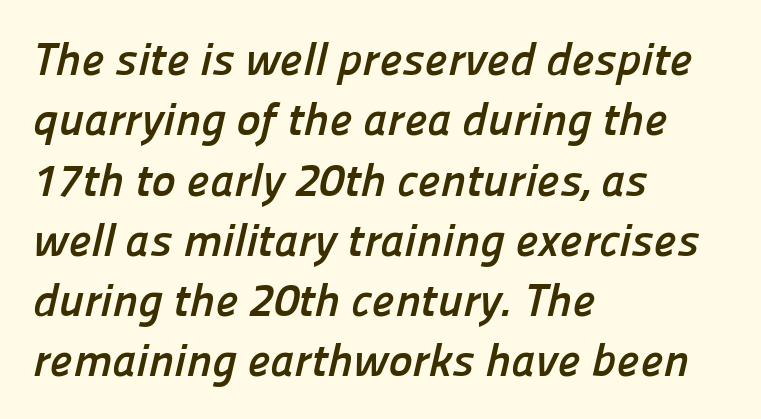
Q: Is the text bold? A: Yes.
Q: Is the typeface a serif or a sans-serif typeface? A: Sans-serif.
Q: Is the text underlined? A: No.
Q: How is the paragraph aligned? A: Left-aligned.
Q: Is the spacing between letters normal or unusually wide? A: Normal.
Q: Is the spacing between lines tight, normal or loose? A: Normal.
Q: Width (condensed, normal, or wide)? A: Normal.
Q: Stroke contrast? A: Low.
Q: x-height? A: Medium.
Q: Monospaced? A: No.
